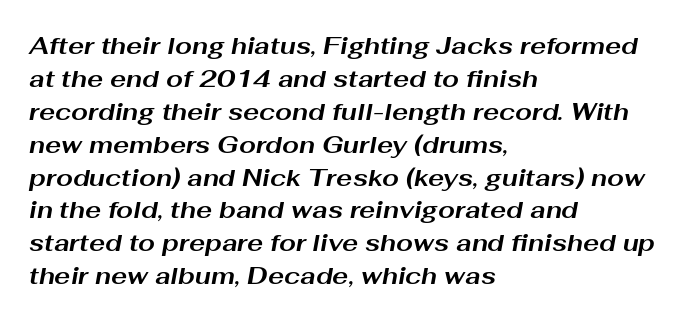
Each new line begins a customary step beneath the previous one. The lines are quadded left. Descenders are the only things crossing below the line. A typesetter would mark this as italic.
